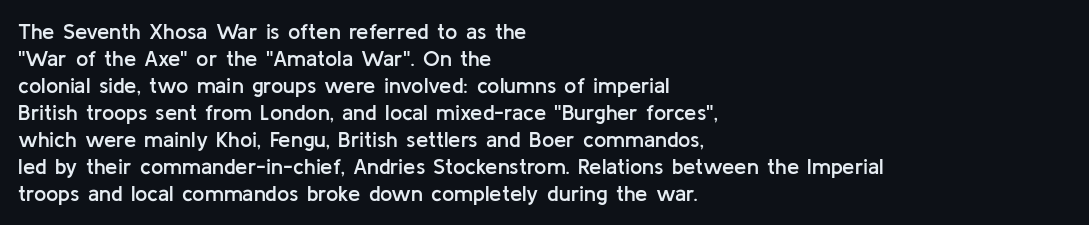
The image shows 22 px text type, upright; set left-aligned, line spacing 1.23x, normal letter spacing, not underlined.
